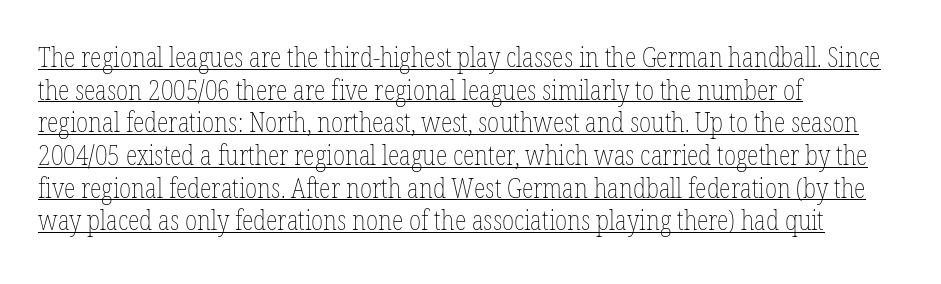
{"italic": "no", "bold": "no", "underline": "yes", "align": "left", "line_spacing_ratio": 1.21, "letter_spacing": "normal", "letter_spacing_em": 0.0, "glyph_px": 27}
